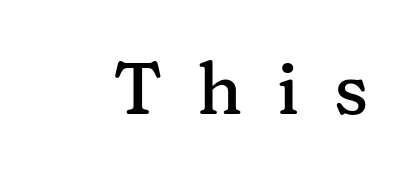
Words float on clear page, feet unadorned. A typesetter would label this face a serif. These lines have a slow, spaced-out rhythm from letter to letter. Every character sits straight up, as roman type does.
